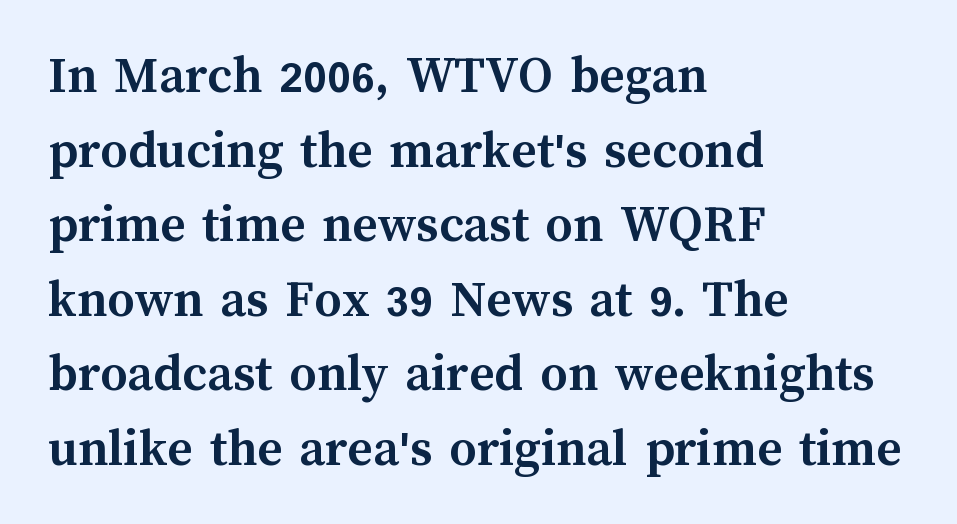
Letters rest on an invisible, unmarked baseline. Quick note: not italic, upright. Baseline-to-baseline distance is the conventional proportion of letter height. Casual observation: everything's shoved over to the left. Note the varied advance widths — an 'i' is clearly narrower than an 'm'. Observe the ordinary spacing: letters are neighbours, not strangers.
